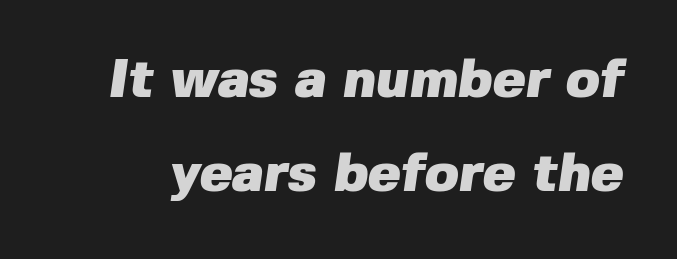
{"serif": "no", "bold": "yes", "weight": "heavy", "width": "normal", "stroke_contrast": "low", "x_height": "medium", "monospaced": "no", "underline": "no", "line_spacing_ratio": 1.71, "letter_spacing": "normal", "letter_spacing_em": 0.0, "glyph_px": 55}
